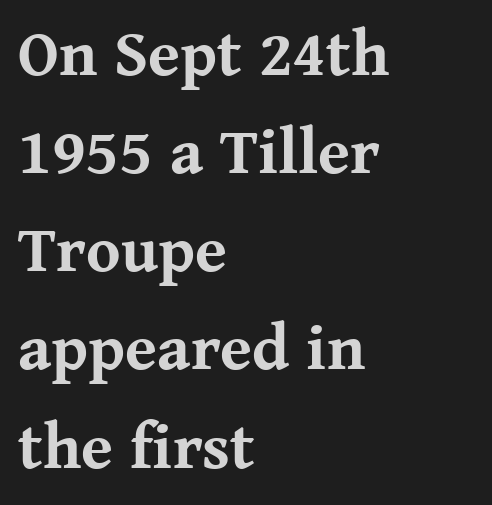
The image shows 65 px bold serif type, upright; set left-aligned, normal line spacing (1.51x), normal letter spacing, not underlined; medium stroke contrast and a medium x-height.
